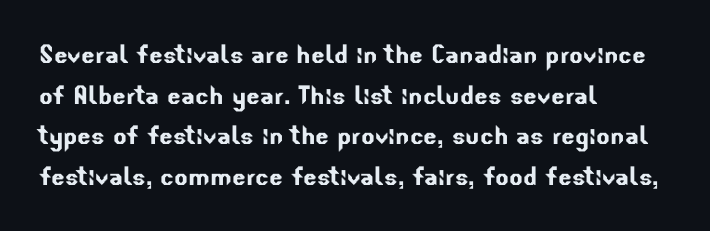
{"serif": "no", "width": "normal", "stroke_contrast": "low", "x_height": "small", "monospaced": "no", "underline": "no", "align": "left", "line_spacing": "normal", "line_spacing_ratio": 1.27, "letter_spacing": "normal", "letter_spacing_em": 0.0, "glyph_px": 32}
